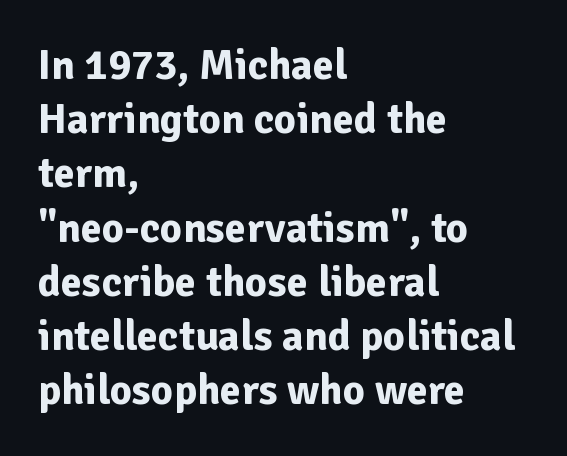
Q: Is the text bold? A: Yes.
Q: Is the text italic (slanted)? A: No, it is upright.
Q: Is the typeface a serif or a sans-serif typeface? A: Sans-serif.
Q: Is the text underlined? A: No.
Q: How is the paragraph aligned? A: Left-aligned.
Q: Is the spacing between letters normal or unusually wide? A: Normal.
Q: Is the spacing between lines tight, normal or loose? A: Normal.
Q: Width (condensed, normal, or wide)? A: Normal.
Q: Stroke contrast? A: Low.
Q: x-height? A: Medium.
Q: Monospaced? A: No.
